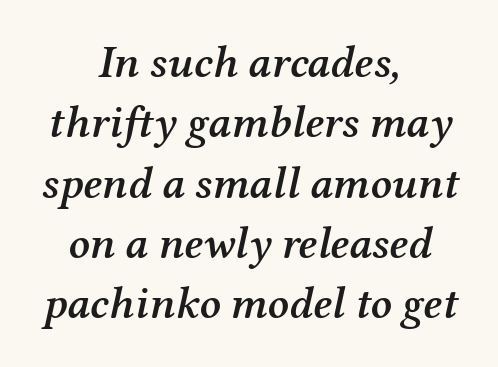
I'd call this a serif setting — the letters wear small feet. Notice how the passage keeps no hard edge, just a central spine. The leading is moderate, giving the passage an even texture. Does the weight exceed regular? Yes, but only to semibold. The horizontal fit of the characters is conventional and even. The area under the type is left untouched.
